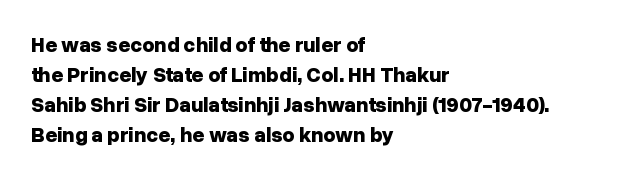
{"italic": "no", "bold": "yes", "underline": "no", "align": "left", "line_spacing": "normal", "line_spacing_ratio": 1.43, "letter_spacing": "normal", "letter_spacing_em": 0.0, "glyph_px": 21}
